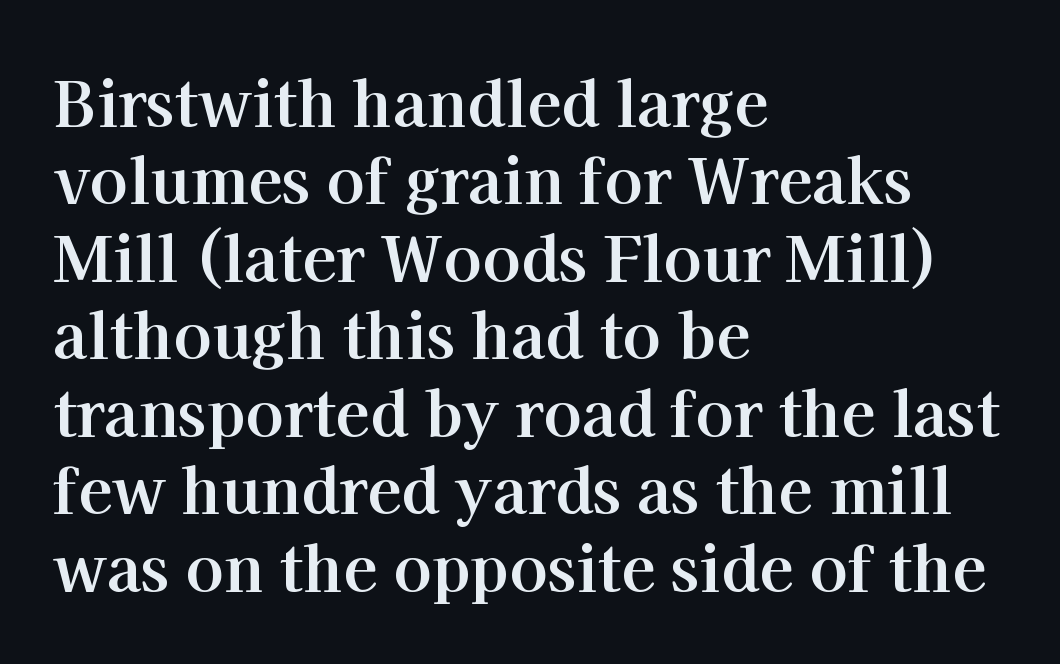
The image shows 63 px bold serif type, upright; set left-aligned, line spacing 1.23x, normal letter spacing, not underlined; high stroke contrast and a medium x-height.
